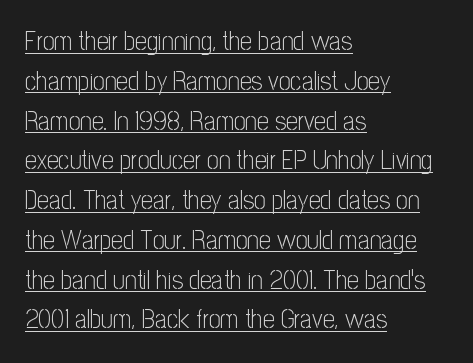
The rendering uses a moderate line-height, typical for paragraphs. The passage shown has conventional tracking throughout. The letters stand straight up with perfectly vertical stems. The rendering anchors every line to the left-hand side. Honestly, the underline is the first thing you notice here.
